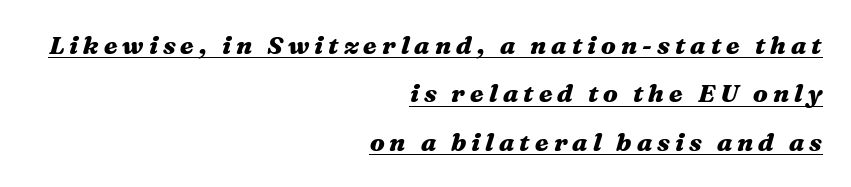
Q: Is the text bold? A: Yes.
Q: Is the text italic (slanted)? A: Yes, it leans right by about 16 degrees.
Q: Is the text underlined? A: Yes.
Q: How is the paragraph aligned? A: Right-aligned.
Q: Is the spacing between letters normal or unusually wide? A: Unusually wide.
Q: Is the spacing between lines tight, normal or loose? A: Loose.
